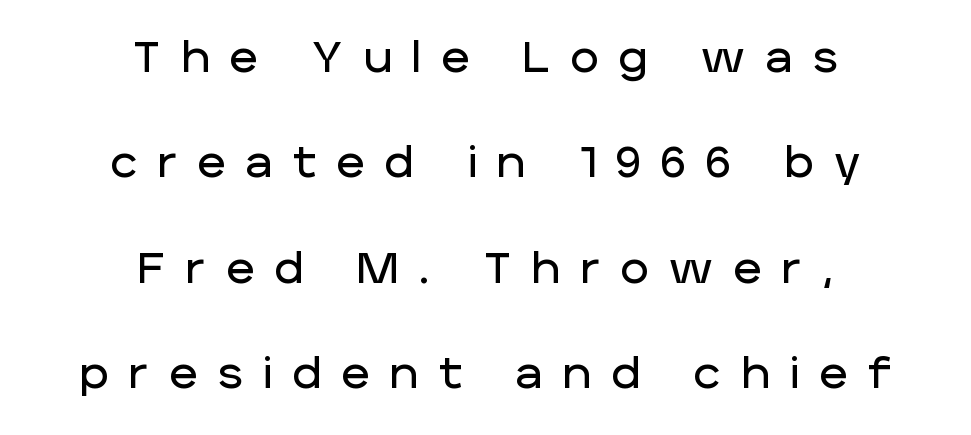
The image shows 43 px sans-serif type, upright; set centered, loose line spacing (2.45x), unusually wide letter spacing (+0.48 em), not underlined; low stroke contrast and a large x-height.
